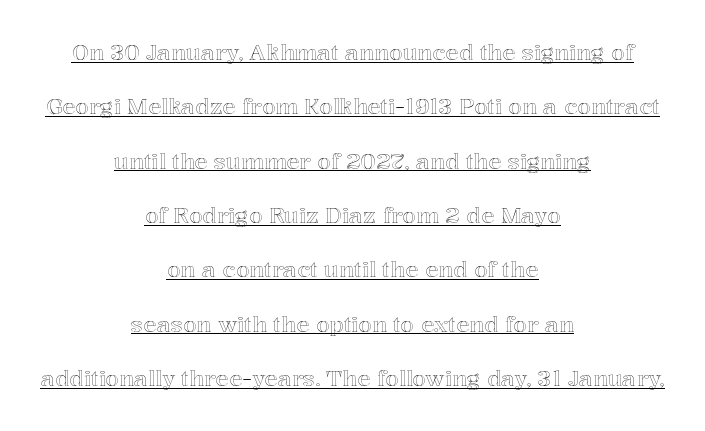
Q: Is the text italic (slanted)? A: No, it is upright.
Q: Is the text underlined? A: Yes.
Q: How is the paragraph aligned? A: Centered.
Q: Is the spacing between letters normal or unusually wide? A: Normal.
Q: Is the spacing between lines tight, normal or loose? A: Loose.
